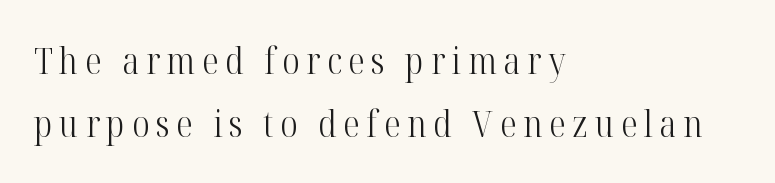
The image shows 37 px light, condensed serif type, upright; set left-aligned, line spacing 1.71x, not underlined; high stroke contrast and a medium x-height.
